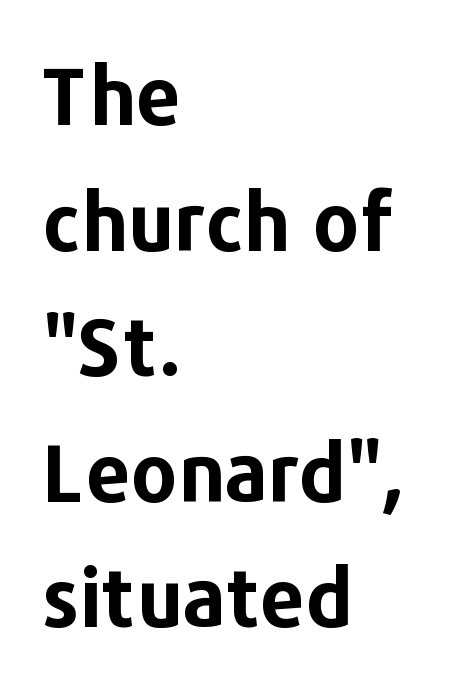
The font is running at its bold setting. The compositor pushed each line to the left boundary. This is sans-serif lettering, the kind often seen on screens and signage. Check the space under the baseline: it is left empty. Normally led — the rows are evenly, conventionally spaced. Tracking here is standard; glyphs follow each other at the usual distance.
